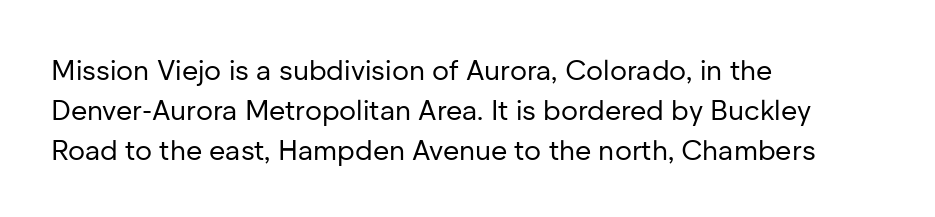
The lines sit at an ordinary, default distance from one another. This is roman type, the default non-slanted kind. You can tell from the bare stems that sans-serif type was used. Beneath every word, the page is bare.
